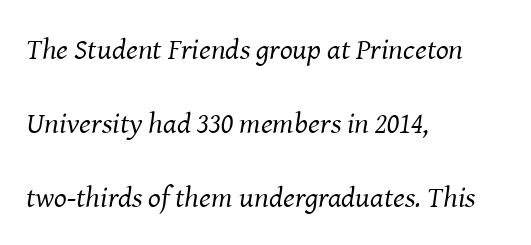
{"serif": "yes", "italic": "yes", "lean": "right", "slant_degrees": 8, "bold": "no", "weight": "regular", "width": "normal", "stroke_contrast": "medium", "x_height": "medium", "monospaced": "no", "underline": "no", "align": "left", "line_spacing": "loose", "line_spacing_ratio": 2.47, "letter_spacing": "normal", "letter_spacing_em": 0.0, "glyph_px": 30}
